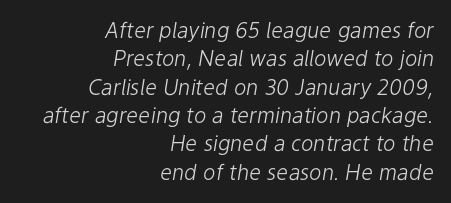
This rendering leaves character spacing at its baseline value. Normally led — the rows are evenly, conventionally spaced. This rendering uses right alignment, leaving the left contour irregular. The glyphs look as if they've been sheared to an angle. Is this a heavy cut? Hardly; it is regular or lighter. This rendering features lettering with no underline.
